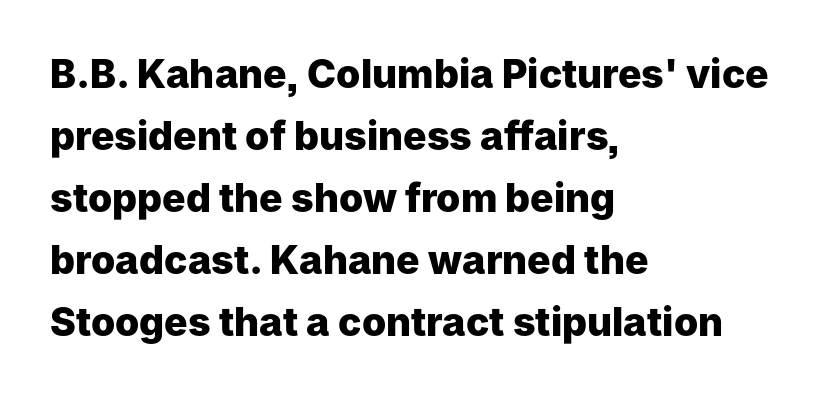
{"serif": "no", "italic": "no", "bold": "yes", "weight": "heavy", "width": "normal", "stroke_contrast": "low", "x_height": "medium", "monospaced": "no", "underline": "no", "align": "left", "line_spacing": "normal", "line_spacing_ratio": 1.59, "letter_spacing": "normal", "letter_spacing_em": 0.0, "glyph_px": 39}
